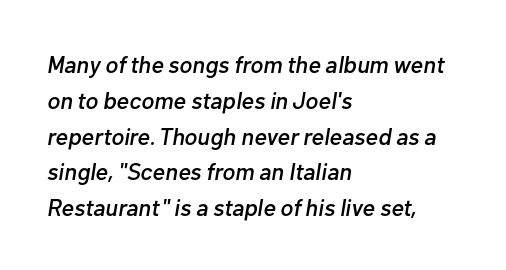
{"italic": "yes", "lean": "right", "slant_degrees": 10, "underline": "no", "align": "left", "line_spacing": "normal", "line_spacing_ratio": 1.49, "letter_spacing": "normal", "letter_spacing_em": 0.0, "glyph_px": 24}
